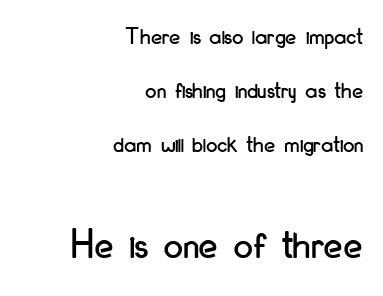
Q: Is the text italic (slanted)? A: No, it is upright.
Q: Is the typeface a serif or a sans-serif typeface? A: Sans-serif.
Q: Is the text underlined? A: No.
Q: How is the paragraph aligned? A: Right-aligned.
Q: Is the spacing between letters normal or unusually wide? A: Normal.
Q: Is the spacing between lines tight, normal or loose? A: Loose.
Q: Which block of text is set in a larger size, the first (top) or the second (bottom)? A: The second (bottom) one.
Q: Width (condensed, normal, or wide)? A: Condensed.
Q: Stroke contrast? A: Low.
Q: x-height? A: Small.
Q: Monospaced? A: No.
